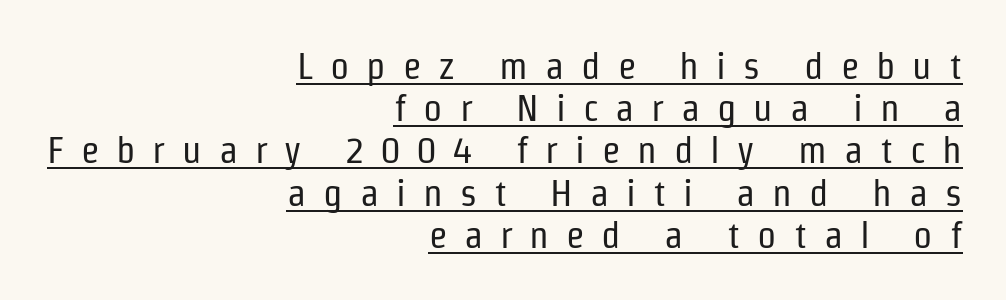
Q: Is the text bold? A: No.
Q: Is the text italic (slanted)? A: No, it is upright.
Q: Is the typeface a serif or a sans-serif typeface? A: Sans-serif.
Q: Is the text underlined? A: Yes.
Q: How is the paragraph aligned? A: Right-aligned.
Q: Is the spacing between letters normal or unusually wide? A: Unusually wide.
Q: Is the spacing between lines tight, normal or loose? A: Tight.
Q: Width (condensed, normal, or wide)? A: Condensed.
Q: Stroke contrast? A: Low.
Q: x-height? A: Medium.
Q: Monospaced? A: No.
